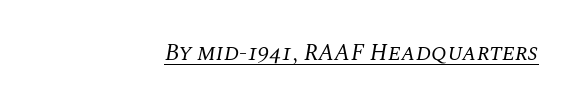
The image shows 23 px text type, italic (leaning right); set right-aligned, normal letter spacing, underlined.
